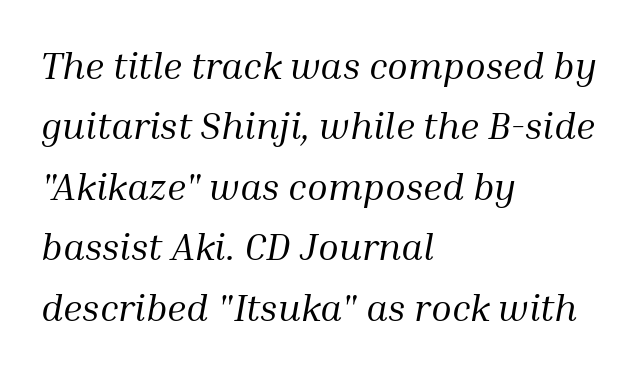
The image shows 38 px regular-weight serif type, italic (leaning right); set left-aligned, normal line spacing (1.59x), normal letter spacing, not underlined; medium stroke contrast and a medium x-height.
